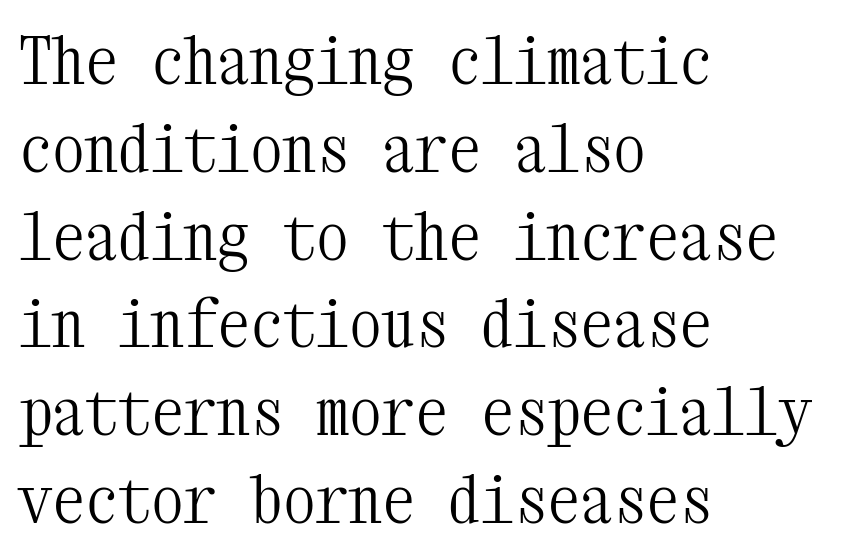
{"serif": "yes", "italic": "no", "bold": "no", "weight": "light", "width": "condensed", "stroke_contrast": "medium", "x_height": "medium", "monospaced": "yes", "underline": "no", "align": "left", "line_spacing": "normal", "line_spacing_ratio": 1.33, "letter_spacing": "normal", "letter_spacing_em": 0.0, "glyph_px": 66}
